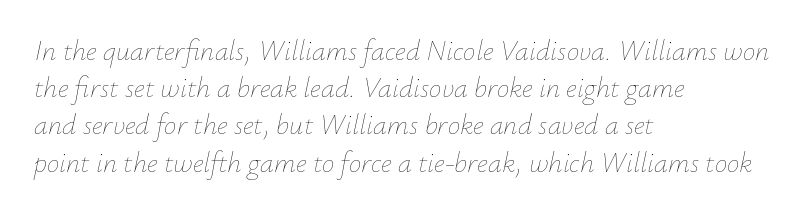
Q: Is the text bold? A: No.
Q: Is the text italic (slanted)? A: Yes, it leans right by about 12 degrees.
Q: Is the text underlined? A: No.
Q: How is the paragraph aligned? A: Left-aligned.
Q: Is the spacing between letters normal or unusually wide? A: Normal.
Q: Is the spacing between lines tight, normal or loose? A: Normal.
Q: Width (condensed, normal, or wide)? A: Normal.
Q: Stroke contrast? A: Low.
Q: x-height? A: Small.
Q: Monospaced? A: No.
